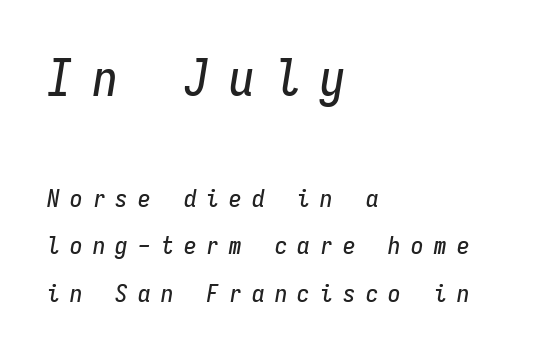
Q: Is the text italic (slanted)? A: Yes, it leans right by about 9 degrees.
Q: Is the text underlined? A: No.
Q: How is the paragraph aligned? A: Left-aligned.
Q: Is the spacing between letters normal or unusually wide? A: Unusually wide.
Q: Is the spacing between lines tight, normal or loose? A: Loose.
Q: Which block of text is set in a larger size, the first (top) or the second (bottom)? A: The first (top) one.
Q: Width (condensed, normal, or wide)? A: Condensed.
Q: Stroke contrast? A: Low.
Q: x-height? A: Medium.
Q: Monospaced? A: Yes.
